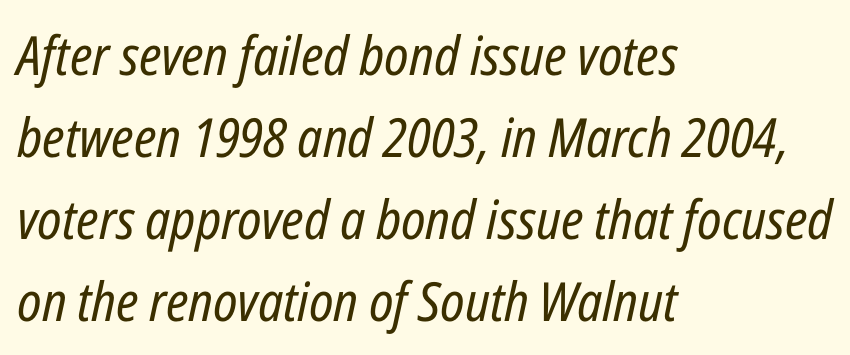
{"italic": "yes", "lean": "right", "slant_degrees": 12, "bold": "no", "weight": "regular", "width": "condensed", "stroke_contrast": "low", "x_height": "medium", "monospaced": "no", "underline": "no", "align": "left", "line_spacing": "normal", "line_spacing_ratio": 1.52, "letter_spacing": "normal", "letter_spacing_em": 0.0, "glyph_px": 54}
